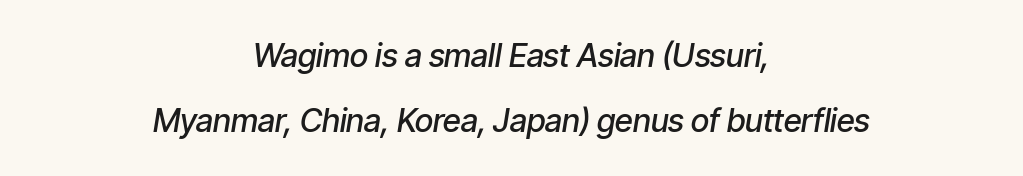
The image shows 32 px semibold, condensed type, italic (leaning right); set centered, loose line spacing (2.02x), normal letter spacing, not underlined; low stroke contrast and a medium x-height.
